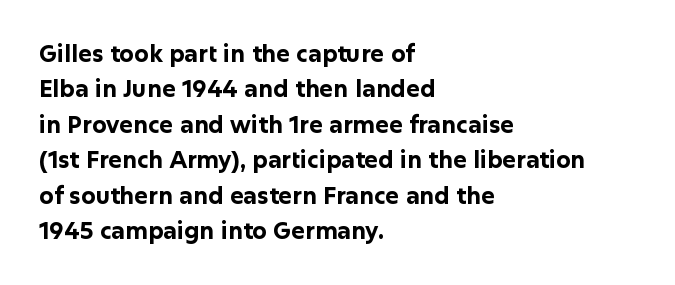
The image shows 23 px bold type, upright; set left-aligned, normal line spacing (1.54x), normal letter spacing, not underlined.
